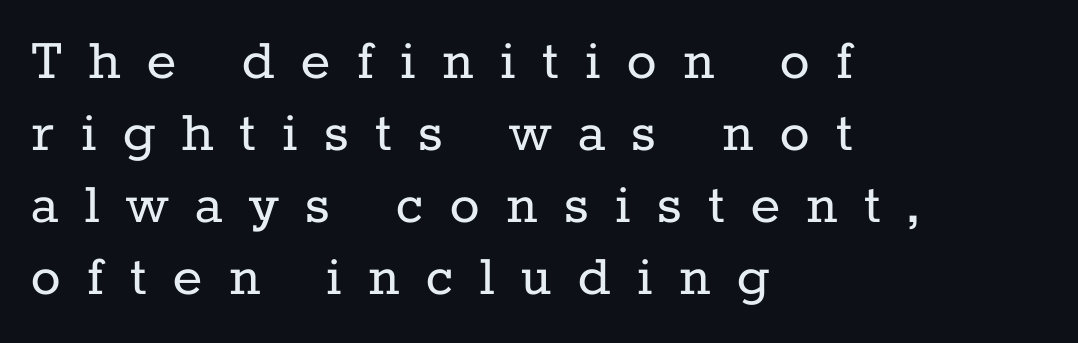
This rendering employs a face with finishing strokes, i.e., a serif. Varying glyph widths throughout — classic text-font behaviour. Stems here are at most as thick as an everyday book face. Compared with typical body copy, the letter spacing here is much looser.
